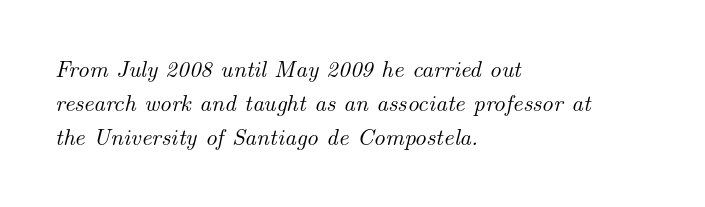
{"italic": "yes", "lean": "right", "slant_degrees": 14, "underline": "no", "align": "left", "line_spacing": "normal", "line_spacing_ratio": 1.48, "letter_spacing": "normal", "letter_spacing_em": 0.0, "glyph_px": 23}
